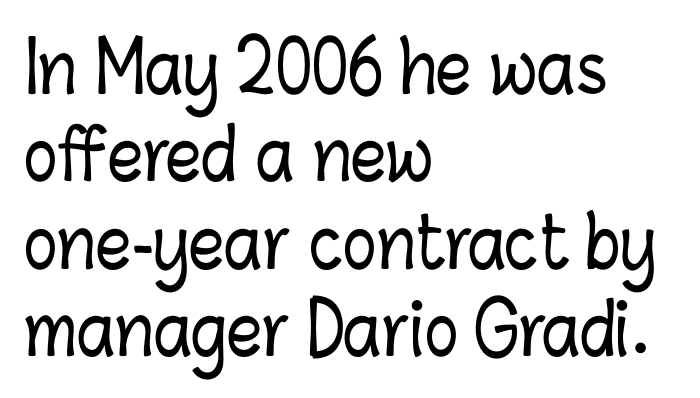
The leading is moderate, giving the passage an even texture. Standard letterfit; no display-style spreading of the glyphs. Typeset ragged right — the left edge is the straight one. Note the varied advance widths — an 'i' is clearly narrower than an 'm'.
